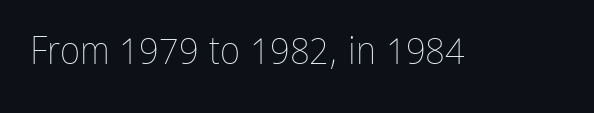
The image shows 39 px thin, condensed type, upright; set normal letter spacing, not underlined; low stroke contrast and a medium x-height.
